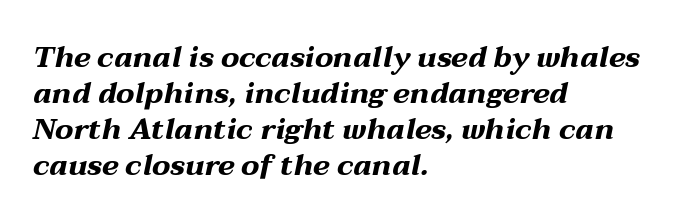
{"italic": "yes", "lean": "right", "slant_degrees": 12, "bold": "yes", "weight": "bold", "width": "wide", "stroke_contrast": "medium", "x_height": "medium", "monospaced": "no", "underline": "no", "align": "left", "line_spacing_ratio": 1.24, "letter_spacing": "normal", "letter_spacing_em": 0.0, "glyph_px": 29}
